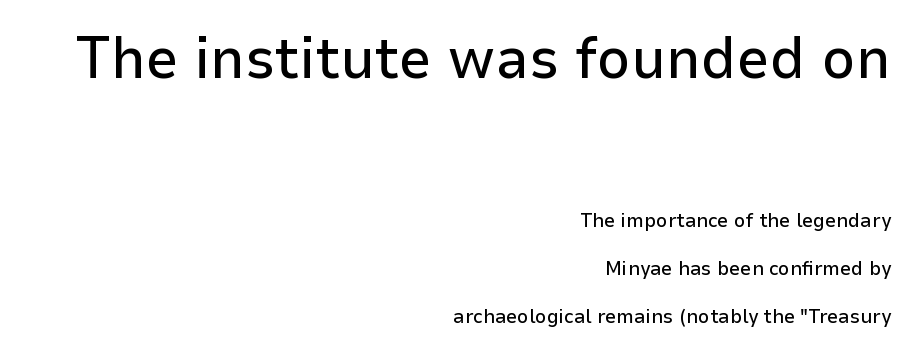
{"serif": "no", "italic": "no", "width": "normal", "stroke_contrast": "low", "x_height": "medium", "monospaced": "no", "underline": "no", "align": "right", "line_spacing": "loose", "line_spacing_ratio": 2.39, "letter_spacing": "normal", "letter_spacing_em": 0.0, "larger_block": "first", "size_ratio": 2.95, "glyph_px": 59}
